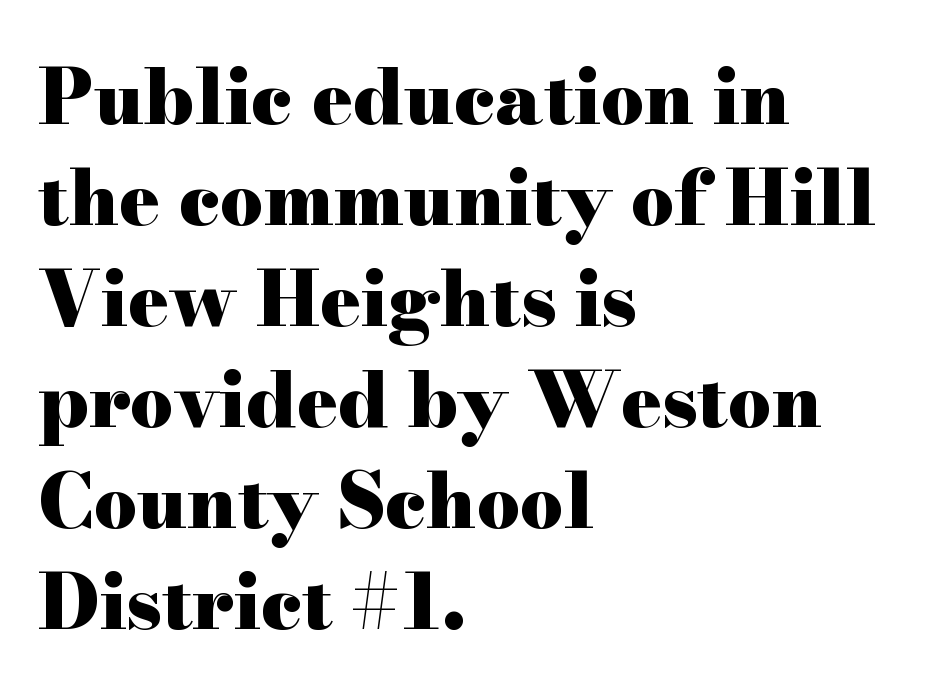
{"serif": "yes", "italic": "no", "bold": "yes", "weight": "heavy", "width": "wide", "stroke_contrast": "high", "x_height": "small", "monospaced": "no", "underline": "no", "align": "left", "line_spacing": "normal", "line_spacing_ratio": 1.33, "letter_spacing": "normal", "letter_spacing_em": 0.0, "glyph_px": 76}
